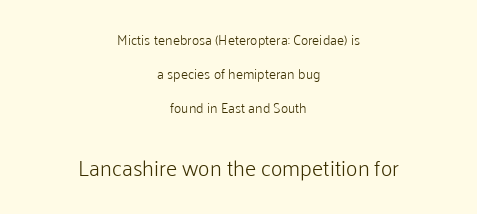
The words here are not underlined. Horizontal alignment here is central, giving a formal, balanced look. A light-to-regular cut is what we see here. Does extra space separate the letters? No, they use regular spacing. Bigger letters appear in the bottom chunk; the top chunk is reduced. Notice how the stems are strictly vertical — no italics here.
